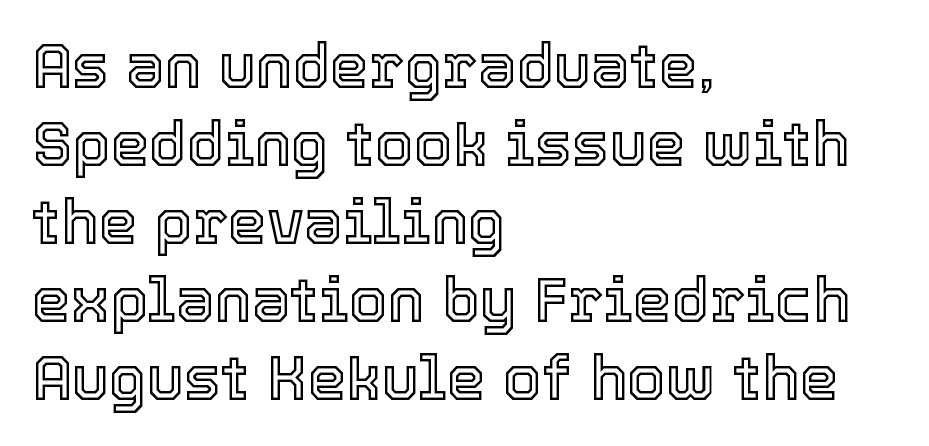
{"italic": "no", "width": "normal", "x_height": "medium", "monospaced": "no", "underline": "no", "align": "left", "line_spacing": "normal", "line_spacing_ratio": 1.26, "letter_spacing": "normal", "letter_spacing_em": 0.0, "glyph_px": 62}
